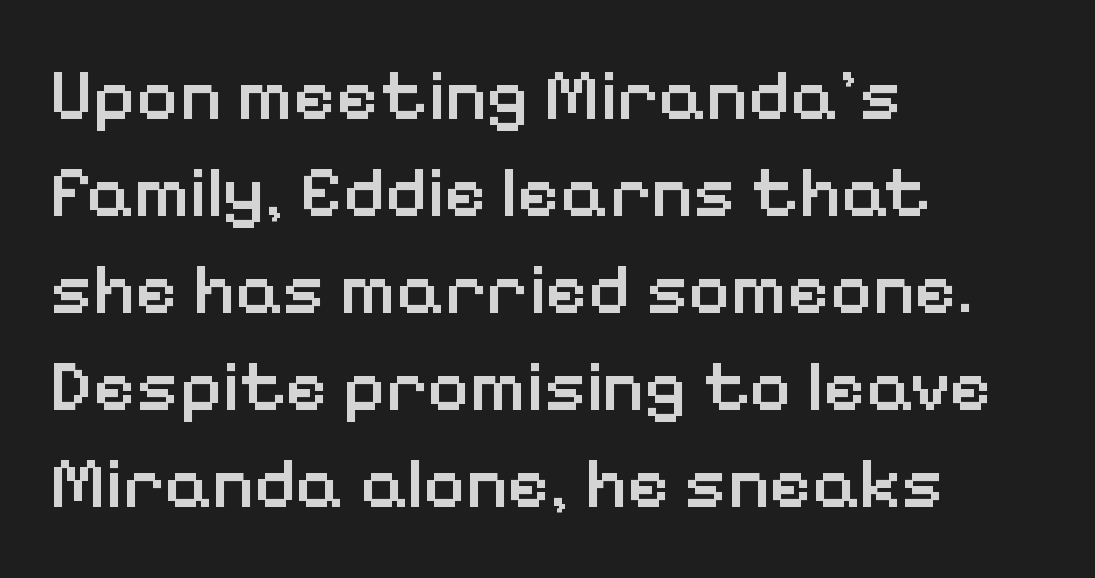
The image shows 73 px semibold sans-serif type, upright; set left-aligned, normal line spacing (1.33x), normal letter spacing, not underlined; low stroke contrast and a medium x-height.
